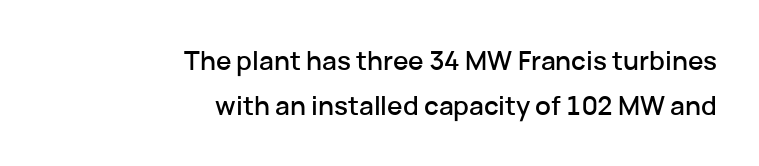
{"italic": "no", "underline": "no", "align": "right", "line_spacing_ratio": 1.74, "letter_spacing": "normal", "letter_spacing_em": 0.0, "glyph_px": 26}
